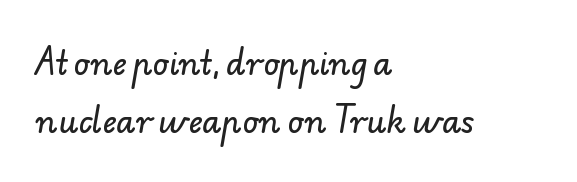
Character widths vary here, with narrow letters taking less room than wide ones. Tracking value appears to be zero — textbook default spacing. You can tell from the bare stems that sans-serif type was used. Glance below the letters and you will spot only blank space. This rendering uses left alignment, leaving the right contour irregular.
